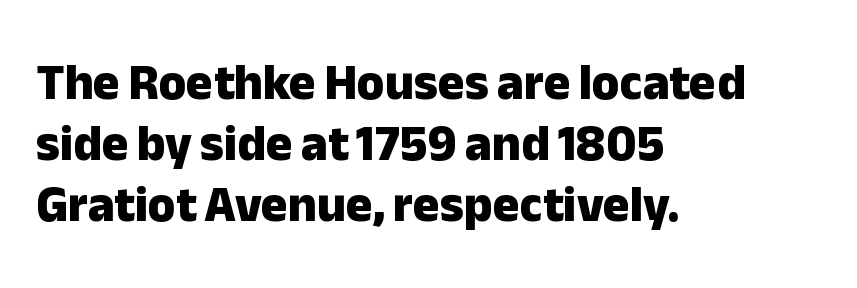
Proportional: the letters do not fall into vertical columns. Inter-character spacing is left at the font's built-in metrics. Does the weight exceed regular? Yes, all the way to bold. Each row of text sits above clean, open space. Classification — sans serif. No italicization has been applied; the sample stays upright.
